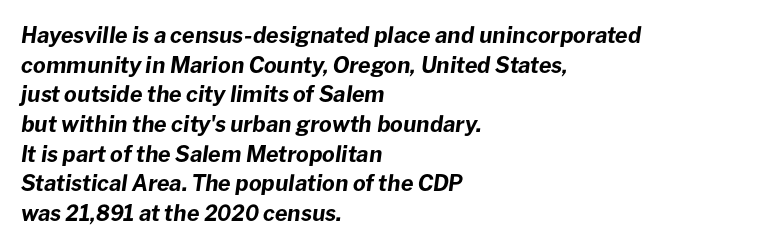
The image shows 22 px bold type, italic (leaning right); set left-aligned, normal line spacing (1.35x), normal letter spacing, not underlined.
